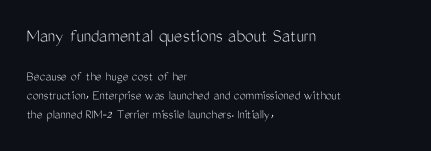
Q: Is the text bold? A: No.
Q: Is the text italic (slanted)? A: No, it is upright.
Q: Is the text underlined? A: No.
Q: How is the paragraph aligned? A: Left-aligned.
Q: Is the spacing between letters normal or unusually wide? A: Normal.
Q: Is the spacing between lines tight, normal or loose? A: Normal.
Q: Which block of text is set in a larger size, the first (top) or the second (bottom)? A: The first (top) one.
